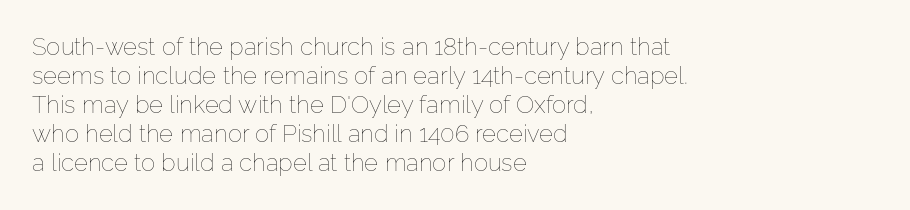
The strokes carry an ordinary text weight at most. Default kerning and tracking; the words read as compact shapes. The gap between lines stays unmarked. Does the lettering tilt? It doesn't — this is upright.
